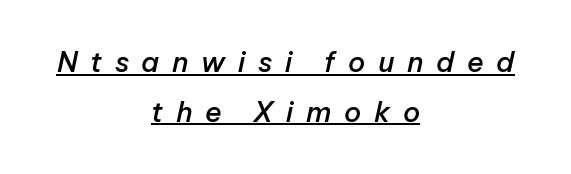
The face used here is proportionally spaced, like ordinary book or web type. The axis of the letterforms is tilted away from vertical. The rendering inserts visible extra space after every character. A centered setting, common on invitations and titles, is used for this passage.
